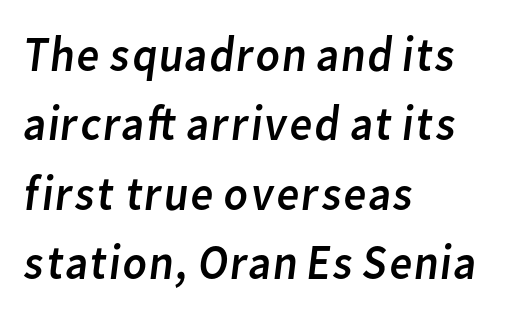
{"serif": "no", "bold": "no", "weight": "regular", "width": "normal", "stroke_contrast": "low", "x_height": "medium", "monospaced": "no", "underline": "no", "align": "left", "line_spacing": "normal", "line_spacing_ratio": 1.39, "letter_spacing": "normal", "letter_spacing_em": 0.0, "glyph_px": 50}
